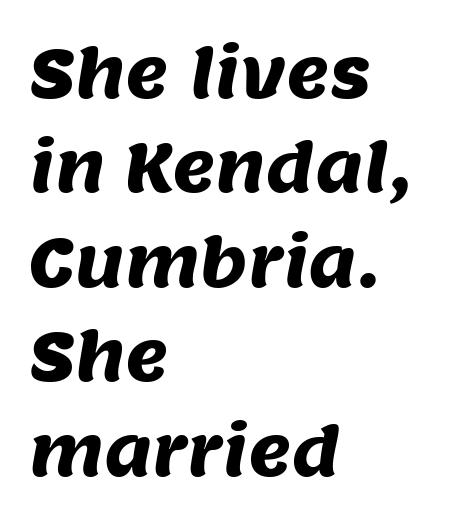
Q: Is the typeface a serif or a sans-serif typeface? A: Sans-serif.
Q: Is the text underlined? A: No.
Q: How is the paragraph aligned? A: Left-aligned.
Q: Is the spacing between letters normal or unusually wide? A: Normal.
Q: Is the spacing between lines tight, normal or loose? A: Normal.
Q: Width (condensed, normal, or wide)? A: Normal.
Q: Stroke contrast? A: Medium.
Q: x-height? A: Large.
Q: Monospaced? A: No.
